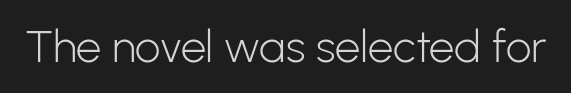
The image shows 45 px light sans-serif type, upright; set normal letter spacing, not underlined; low stroke contrast and a medium x-height.
